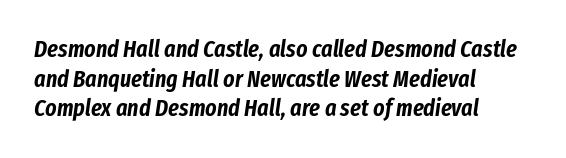
Plain, unruled lines of type. If you drew a ruler down the left edge, every line would touch it. These lines keep a tight, regular rhythm from letter to letter. The lettering tilts uniformly, giving the passage an italic look.
